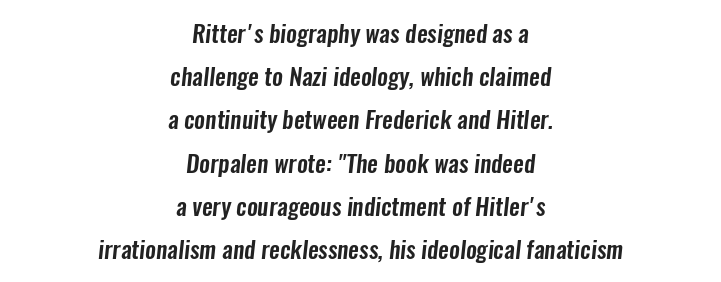
Q: Is the text underlined? A: No.
Q: How is the paragraph aligned? A: Centered.
Q: Is the spacing between letters normal or unusually wide? A: Normal.
